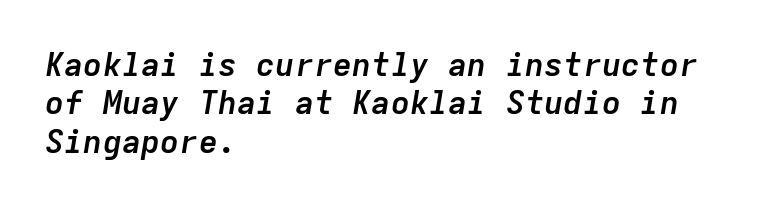
The image shows 32 px semibold type, italic (leaning right), monospaced; set left-aligned, line spacing 1.2x, normal letter spacing, not underlined; low stroke contrast and a medium x-height.
